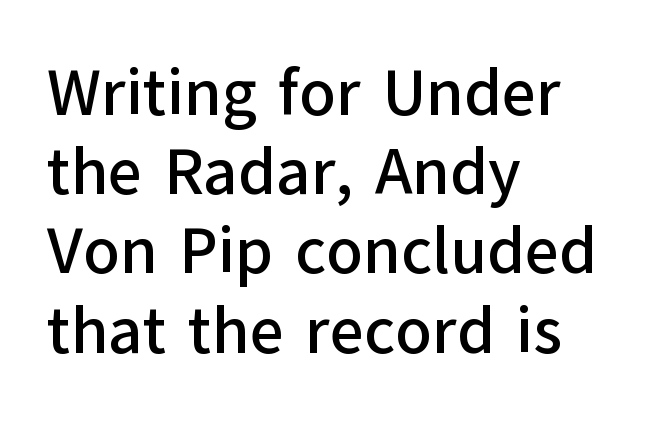
The line texture is even and compact thanks to regular tracking. Just letters on the line, the space beneath them empty. The letters carry no serifs — their stems end cleanly without finishing strokes. A roman cut, with each character standing at attention. Spacing verdict: proportional, widths tailored to each character.
